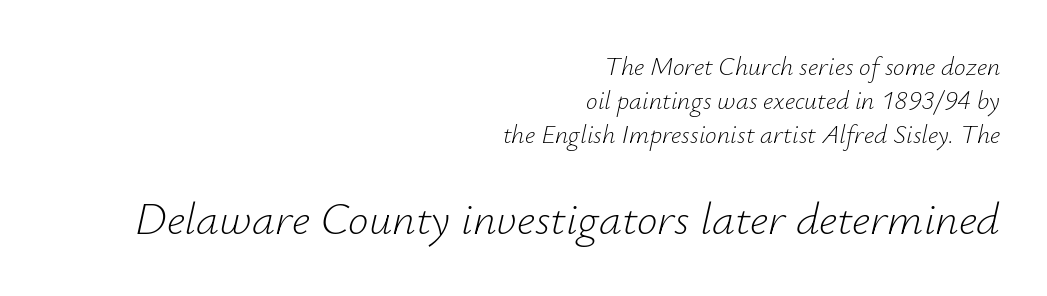
{"italic": "yes", "lean": "right", "slant_degrees": 12, "bold": "no", "weight": "light", "width": "normal", "stroke_contrast": "low", "x_height": "small", "monospaced": "no", "underline": "no", "align": "right", "line_spacing": "normal", "line_spacing_ratio": 1.3, "letter_spacing": "normal", "letter_spacing_em": 0.0, "larger_block": "second", "size_ratio": 1.77, "glyph_px": 46}
